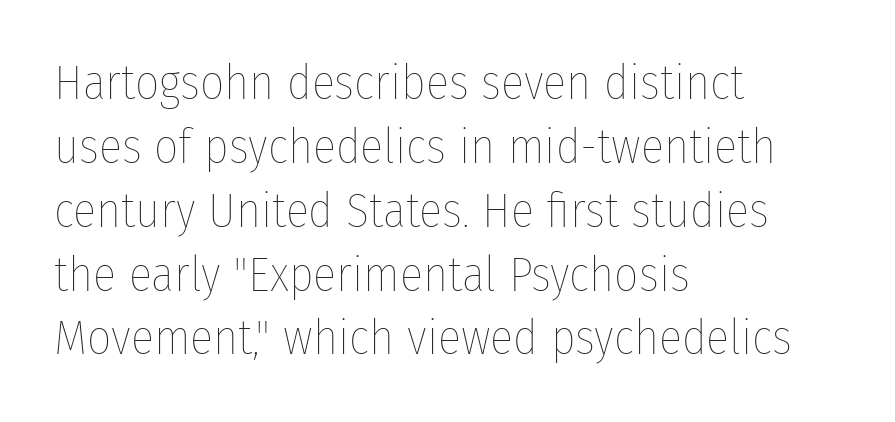
The image shows 48 px thin, condensed type, upright; set left-aligned, normal line spacing (1.33x), normal letter spacing, not underlined; low stroke contrast and a medium x-height.
